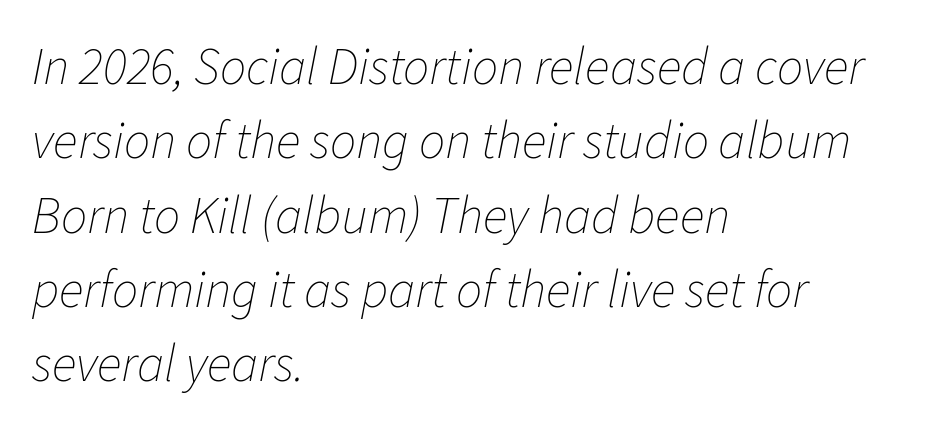
Q: Is the text bold? A: No.
Q: Is the text italic (slanted)? A: Yes, it leans right by about 11 degrees.
Q: Is the text underlined? A: No.
Q: How is the paragraph aligned? A: Left-aligned.
Q: Is the spacing between letters normal or unusually wide? A: Normal.
Q: Is the spacing between lines tight, normal or loose? A: Normal.
Q: Width (condensed, normal, or wide)? A: Normal.
Q: Stroke contrast? A: Low.
Q: x-height? A: Medium.
Q: Monospaced? A: No.
